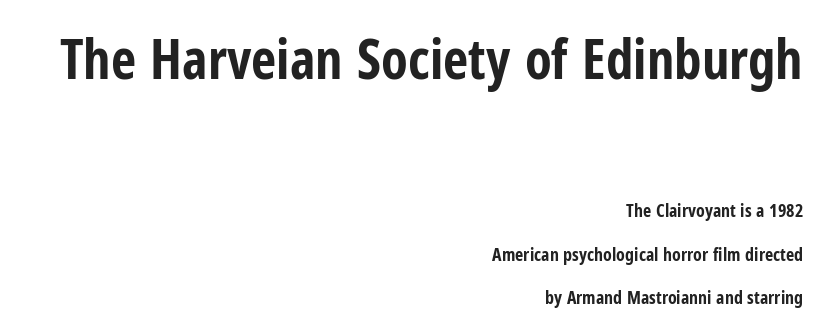
{"serif": "no", "italic": "no", "bold": "yes", "weight": "bold", "width": "condensed", "stroke_contrast": "low", "x_height": "medium", "monospaced": "no", "underline": "no", "align": "right", "line_spacing": "loose", "line_spacing_ratio": 2.42, "letter_spacing": "normal", "letter_spacing_em": 0.0, "larger_block": "first", "size_ratio": 3.06, "glyph_px": 55}
